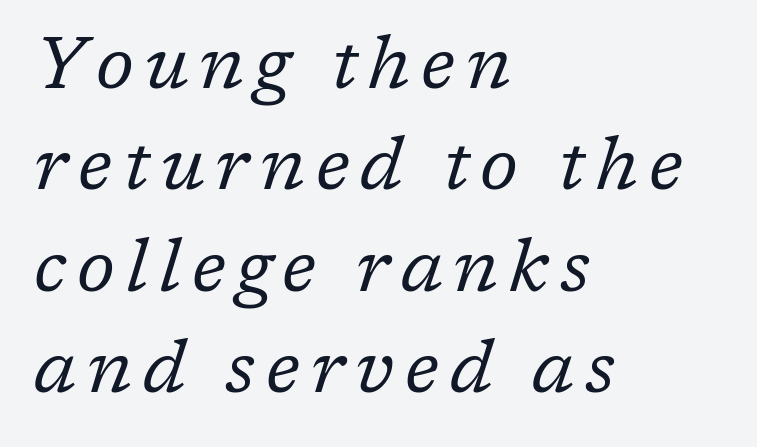
{"serif": "yes", "italic": "yes", "lean": "right", "slant_degrees": 17, "bold": "no", "weight": "regular", "width": "normal", "stroke_contrast": "low", "x_height": "medium", "monospaced": "no", "underline": "no", "align": "left", "line_spacing": "normal", "line_spacing_ratio": 1.39, "glyph_px": 73}
